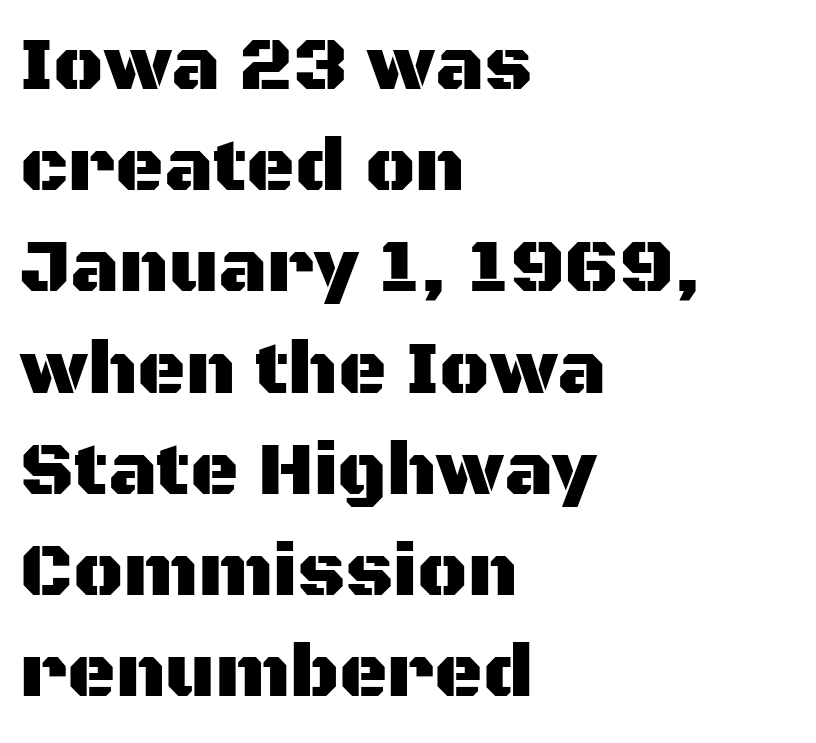
{"serif": "no", "italic": "no", "width": "normal", "stroke_contrast": "medium", "x_height": "large", "monospaced": "no", "underline": "no", "align": "left", "line_spacing": "normal", "line_spacing_ratio": 1.35, "letter_spacing": "normal", "letter_spacing_em": 0.0, "glyph_px": 75}
